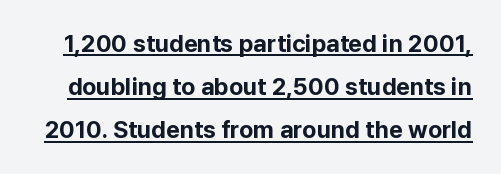
{"italic": "no", "bold": "yes", "underline": "yes", "line_spacing_ratio": 1.8, "letter_spacing": "normal", "letter_spacing_em": 0.0, "glyph_px": 24}
